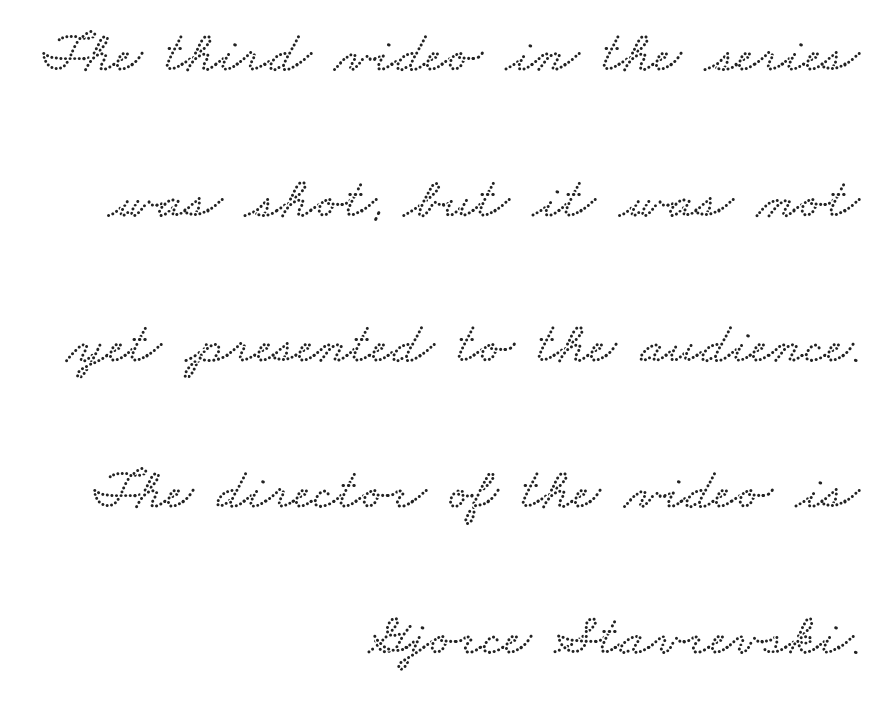
Q: Is the text underlined? A: No.
Q: How is the paragraph aligned? A: Right-aligned.
Q: Is the spacing between letters normal or unusually wide? A: Normal.
Q: Is the spacing between lines tight, normal or loose? A: Loose.
Q: Width (condensed, normal, or wide)? A: Wide.
Q: Stroke contrast? A: Low.
Q: x-height? A: Small.
Q: Monospaced? A: No.
